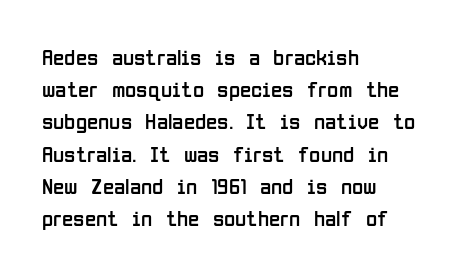
The image shows 23 px text type, upright; set left-aligned, normal line spacing (1.4x), normal letter spacing, not underlined.
